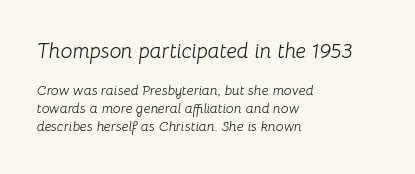
The image shows 21 px text type, italic (leaning right); set left-aligned, normal line spacing (1.29x), normal letter spacing, not underlined; the first (top) block is 1.5x larger.
